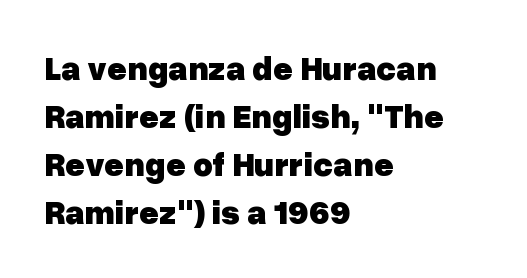
Q: Is the text bold? A: Yes.
Q: Is the text italic (slanted)? A: No, it is upright.
Q: Is the typeface a serif or a sans-serif typeface? A: Sans-serif.
Q: Is the text underlined? A: No.
Q: How is the paragraph aligned? A: Left-aligned.
Q: Is the spacing between letters normal or unusually wide? A: Normal.
Q: Is the spacing between lines tight, normal or loose? A: Normal.
Q: Width (condensed, normal, or wide)? A: Normal.
Q: Stroke contrast? A: Low.
Q: x-height? A: Medium.
Q: Monospaced? A: No.
